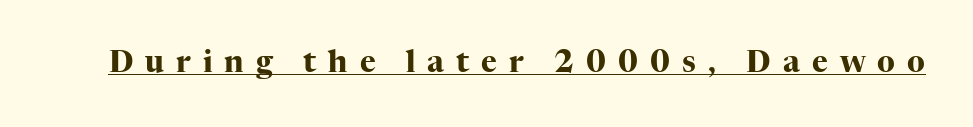
The image shows 30 px heavy serif type, upright; set unusually wide letter spacing (+0.4 em), underlined; high stroke contrast and a medium x-height.
